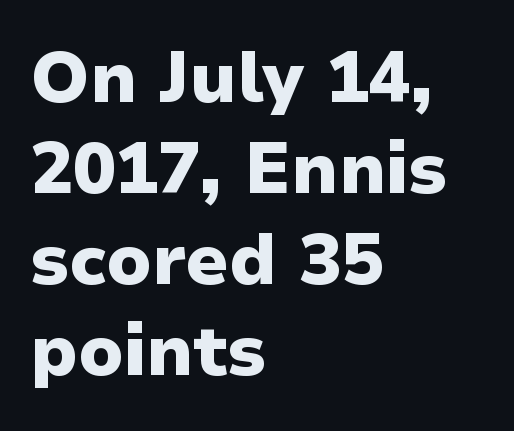
{"serif": "no", "italic": "no", "bold": "yes", "weight": "heavy", "width": "normal", "stroke_contrast": "low", "x_height": "medium", "monospaced": "no", "underline": "no", "align": "left", "line_spacing": "normal", "line_spacing_ratio": 1.28, "letter_spacing": "normal", "letter_spacing_em": 0.0, "glyph_px": 71}
